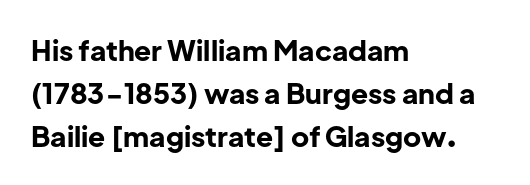
Q: Is the text bold? A: Yes.
Q: Is the text italic (slanted)? A: No, it is upright.
Q: Is the typeface a serif or a sans-serif typeface? A: Sans-serif.
Q: Is the text underlined? A: No.
Q: How is the paragraph aligned? A: Left-aligned.
Q: Is the spacing between letters normal or unusually wide? A: Normal.
Q: Is the spacing between lines tight, normal or loose? A: Normal.
Q: Width (condensed, normal, or wide)? A: Normal.
Q: Stroke contrast? A: Low.
Q: x-height? A: Medium.
Q: Monospaced? A: No.
